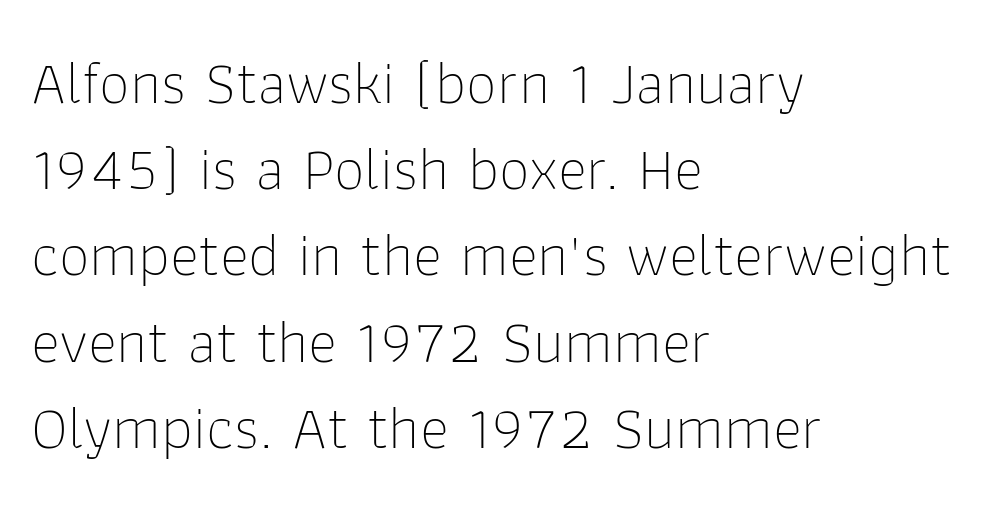
{"serif": "no", "italic": "no", "bold": "no", "weight": "thin", "width": "normal", "stroke_contrast": "low", "x_height": "medium", "monospaced": "no", "underline": "no", "align": "left", "line_spacing": "normal", "line_spacing_ratio": 1.39, "letter_spacing": "normal", "letter_spacing_em": 0.0, "glyph_px": 62}
